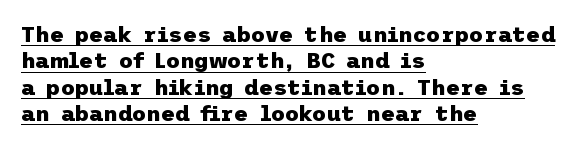
The image shows 22 px bold type, upright; set left-aligned, line spacing 1.2x, normal letter spacing, underlined.
